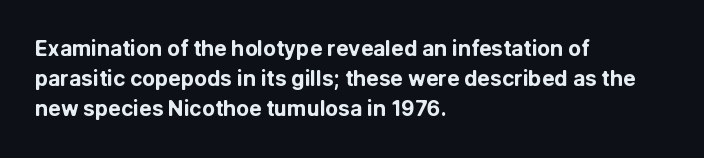
Emphasis by weight is at full strength: bold. Compared with typical body copy, the letter spacing here is the same. The passage shown is not underscored anywhere. Each new line begins a customary step beneath the previous one.
